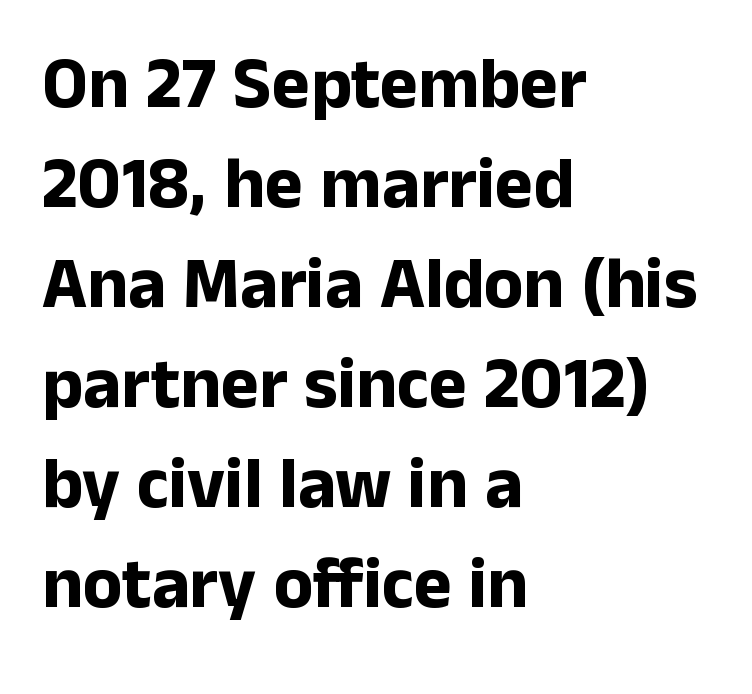
The image shows 72 px bold sans-serif type, upright; set left-aligned, normal line spacing (1.39x), normal letter spacing, not underlined; low stroke contrast and a medium x-height.
